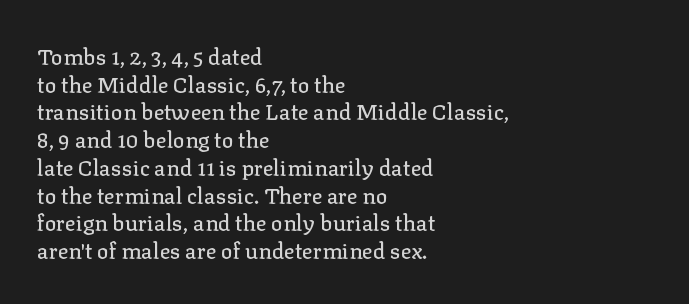
Q: Is the text italic (slanted)? A: No, it is upright.
Q: Is the text underlined? A: No.
Q: How is the paragraph aligned? A: Left-aligned.
Q: Is the spacing between letters normal or unusually wide? A: Normal.
Q: Is the spacing between lines tight, normal or loose? A: Normal.
